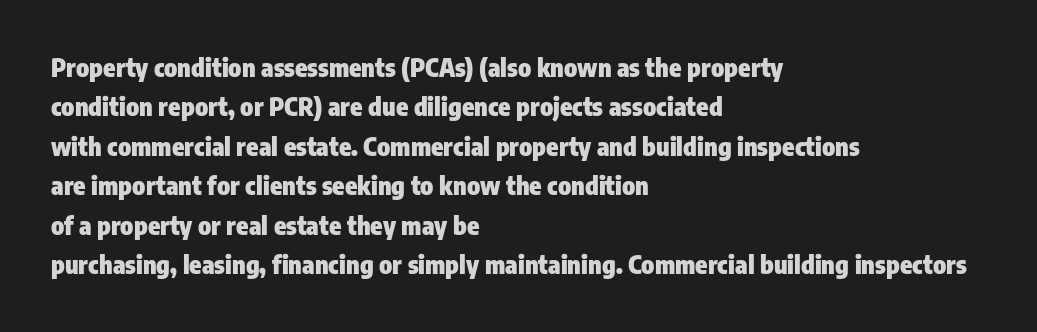
The image shows 25 px bold type, upright; set left-aligned, normal line spacing (1.58x), normal letter spacing, not underlined.
